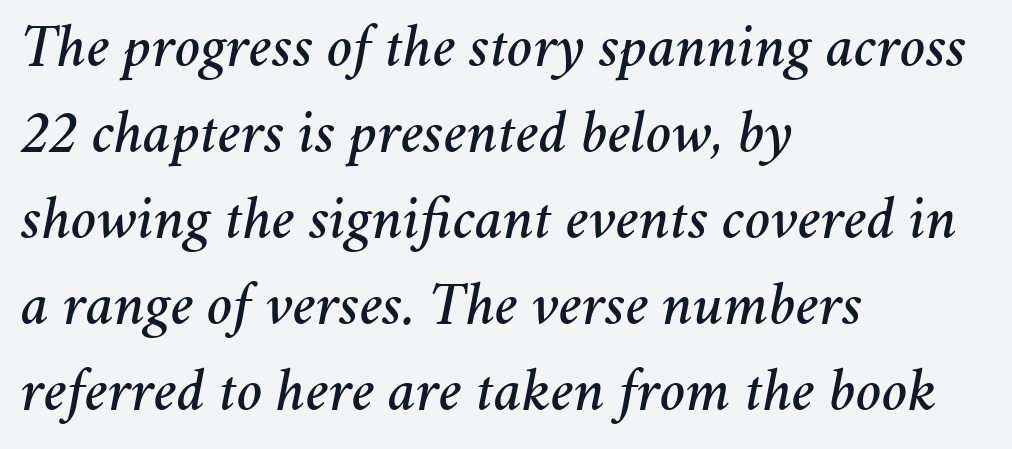
The image shows 61 px text type, italic (leaning right); set left-aligned, normal line spacing (1.41x), normal letter spacing, not underlined; medium stroke contrast and a medium x-height.
